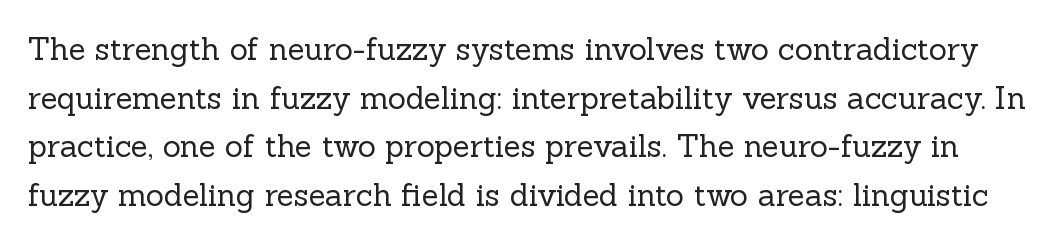
The image shows 31 px regular-weight serif type, upright; set normal line spacing (1.57x), normal letter spacing, not underlined; a medium x-height.
